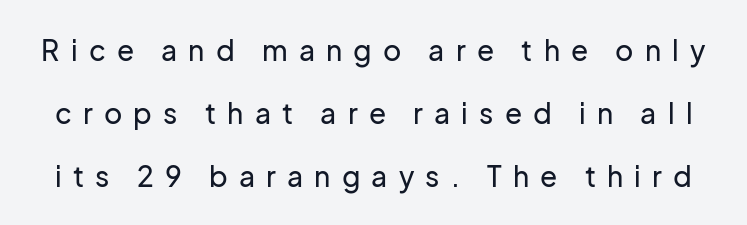
You could not count columns in this text — the font is proportionally spaced. Is there any slant? The stems are plumb. Check under the words: just untouched page. The passage shown is typeset with a sans-serif family. One glance says open: line gaps are wider than usual. Words appear elongated and porous because spacing is wide.
